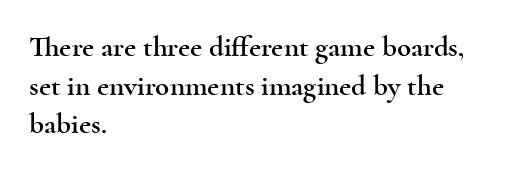
Q: Is the text italic (slanted)? A: No, it is upright.
Q: Is the typeface a serif or a sans-serif typeface? A: Serif.
Q: Is the text underlined? A: No.
Q: How is the paragraph aligned? A: Left-aligned.
Q: Is the spacing between letters normal or unusually wide? A: Normal.
Q: Is the spacing between lines tight, normal or loose? A: Normal.
Q: Width (condensed, normal, or wide)? A: Wide.
Q: x-height? A: Small.
Q: Monospaced? A: No.
